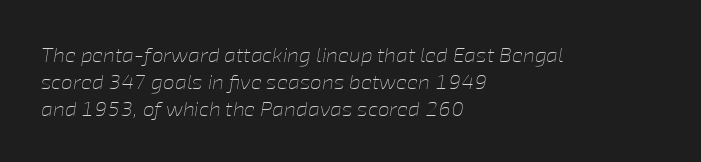
The image shows 21 px text type, italic (leaning right); set left-aligned, normal line spacing (1.28x), normal letter spacing, not underlined.
